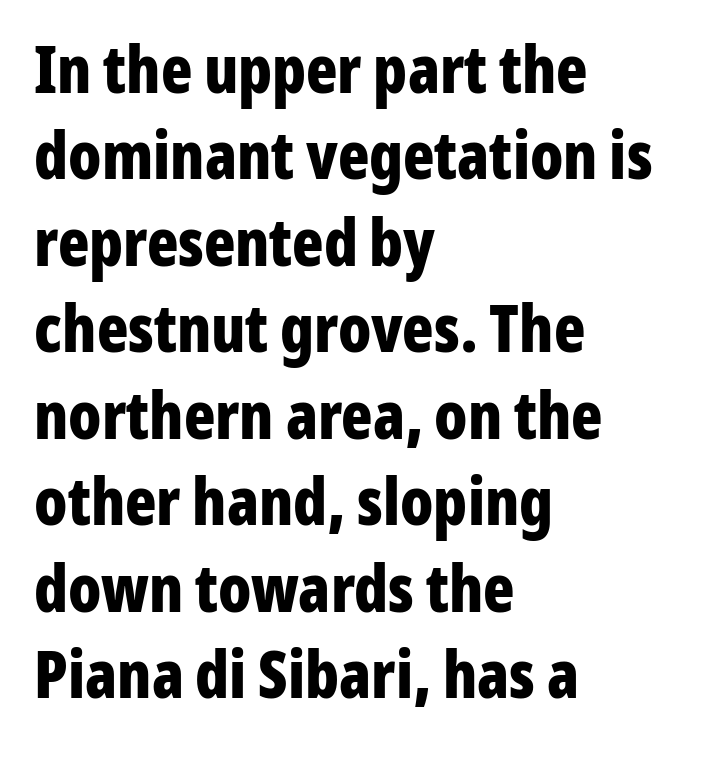
Words float on clear page, feet unadorned. A typesetter would call this zero additional tracking. Serifs: no, the terminals of the letterforms are clean. The face used here is proportionally spaced, like ordinary book or web type. One-word summary of the alignment: left. In terms of leading, this rendering sits right in the middle.
